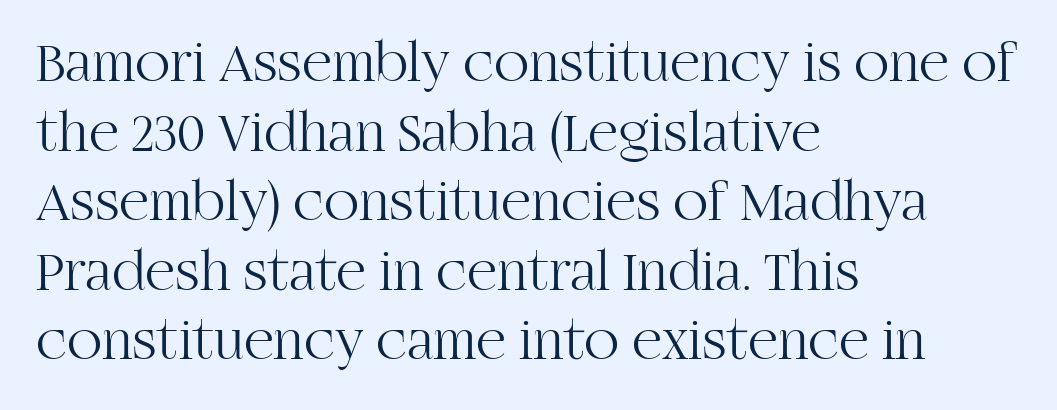
Q: Is the text bold? A: No.
Q: Is the text italic (slanted)? A: No, it is upright.
Q: Is the typeface a serif or a sans-serif typeface? A: Serif.
Q: Is the text underlined? A: No.
Q: How is the paragraph aligned? A: Left-aligned.
Q: Is the spacing between letters normal or unusually wide? A: Normal.
Q: Width (condensed, normal, or wide)? A: Normal.
Q: Stroke contrast? A: High.
Q: x-height? A: Large.
Q: Monospaced? A: No.
